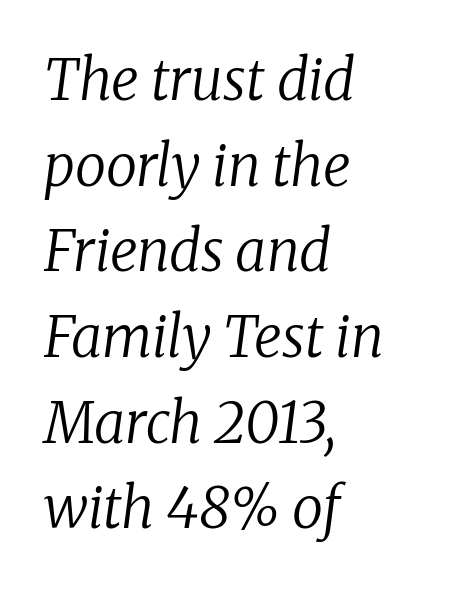
The passage shown is not underscored anywhere. Bold? No — there's no thickening of the strokes. The glyphs in this specimen are seriffed. How are the letters spaced? Ordinarily, with no added tracking.
